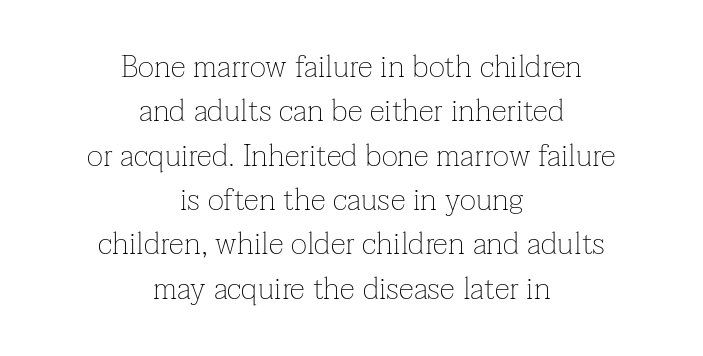
This reads as an unemphasized weight, regular at the heaviest. Vertically, the passage feels balanced, rows spaced as you'd expect. Bare-footed words on every line. The type sits square on the baseline with zero lean. Note the varied advance widths — an 'i' is clearly narrower than an 'm'. Serif or sans? Serif — the stroke terminals have little feet.
